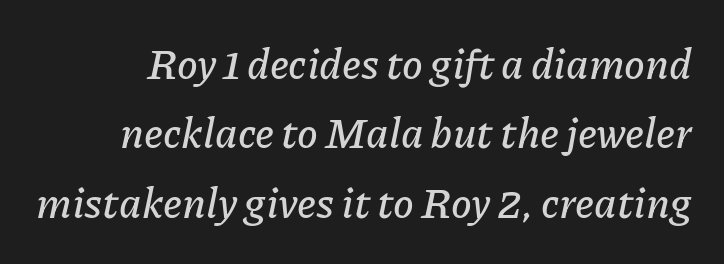
The image shows 42 px text type, italic (leaning right); set normal line spacing (1.65x), normal letter spacing, not underlined; low stroke contrast and a medium x-height.
